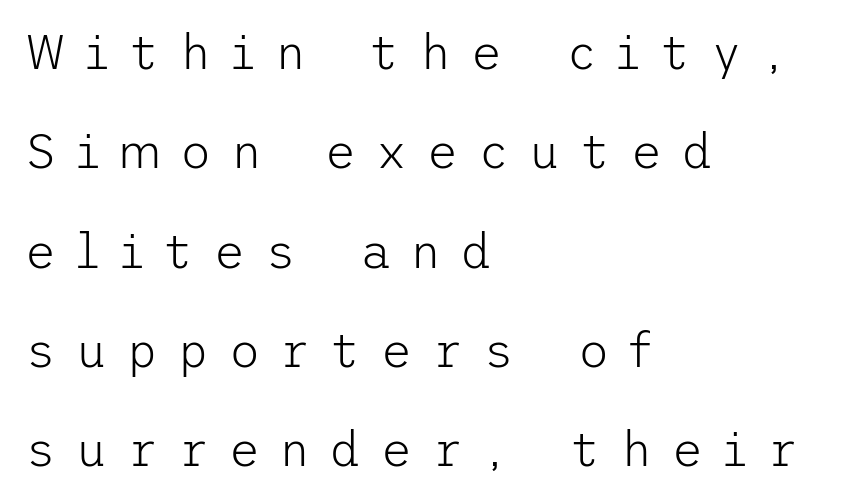
{"serif": "no", "italic": "no", "bold": "no", "weight": "light", "width": "normal", "stroke_contrast": "low", "x_height": "medium", "underline": "no", "align": "left", "line_spacing": "loose", "line_spacing_ratio": 2.07, "letter_spacing": "wide", "letter_spacing_em": 0.41, "glyph_px": 48}
